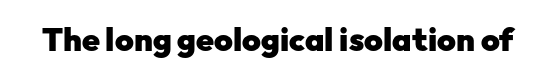
The image shows 32 px heavy sans-serif type, upright; set normal letter spacing, not underlined; low stroke contrast and a medium x-height.
